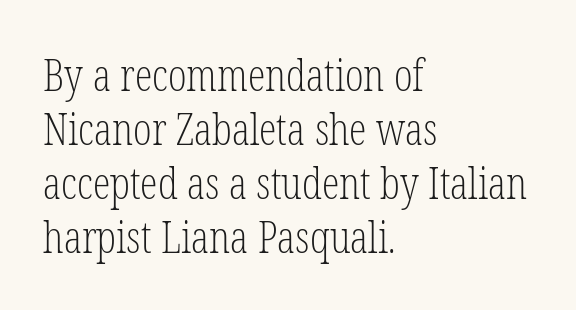
The image shows 44 px light, condensed serif type, upright; set left-aligned, line spacing 1.23x, normal letter spacing, not underlined; low stroke contrast and a medium x-height.
